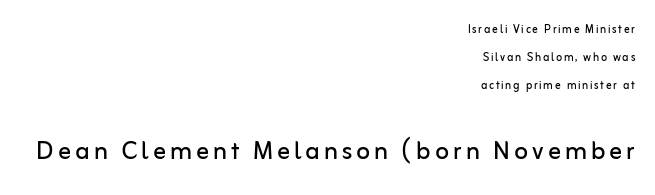
{"serif": "no", "italic": "no", "bold": "no", "weight": "regular", "width": "normal", "stroke_contrast": "low", "x_height": "medium", "monospaced": "no", "underline": "no", "align": "right", "line_spacing": "loose", "line_spacing_ratio": 2.0, "larger_block": "second", "size_ratio": 2.29, "glyph_px": 32}
